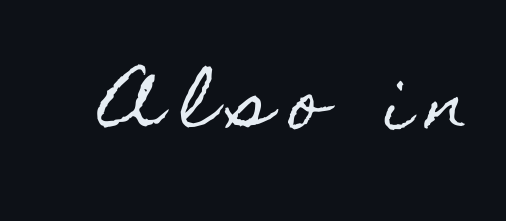
The image shows 68 px condensed type; set unusually wide letter spacing (+0.26 em), not underlined; a small x-height.
